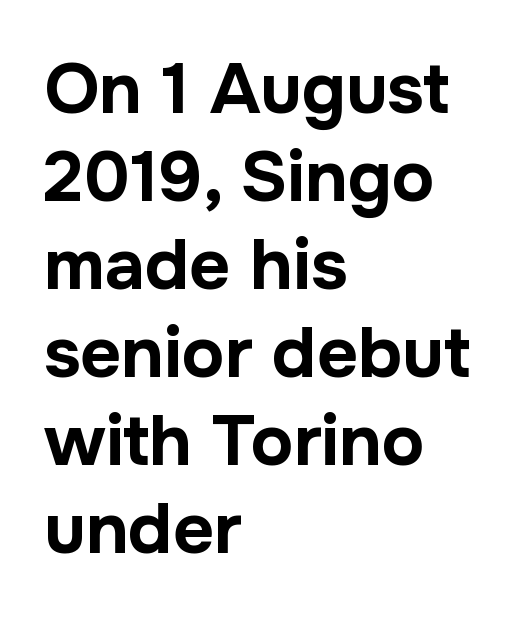
The image shows 71 px bold sans-serif type, upright; set left-aligned, line spacing 1.24x, normal letter spacing, not underlined; low stroke contrast and a medium x-height.
